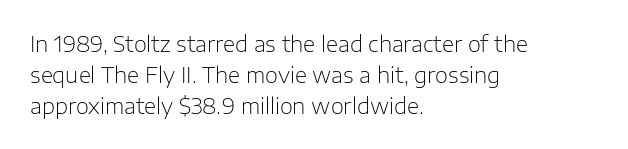
{"italic": "no", "bold": "no", "underline": "no", "align": "left", "line_spacing": "normal", "line_spacing_ratio": 1.47, "letter_spacing": "normal", "letter_spacing_em": 0.0, "glyph_px": 21}
